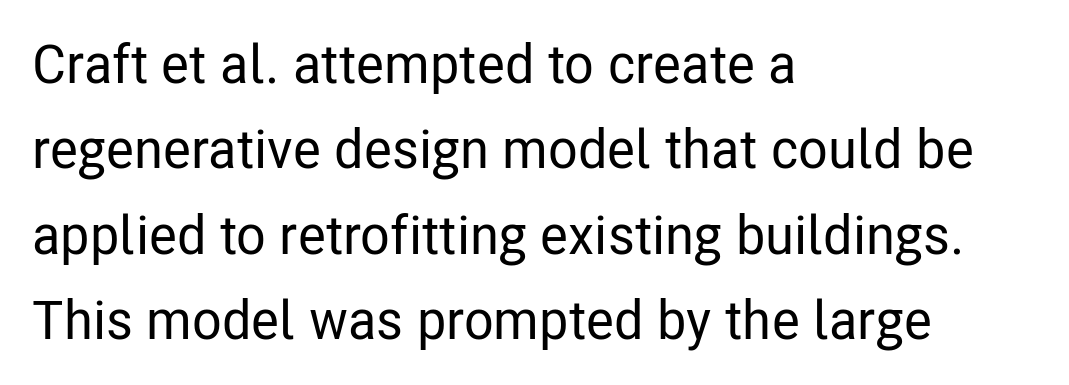
{"serif": "no", "italic": "no", "width": "condensed", "stroke_contrast": "low", "x_height": "medium", "monospaced": "no", "underline": "no", "align": "left", "line_spacing": "normal", "line_spacing_ratio": 1.58, "letter_spacing": "normal", "letter_spacing_em": 0.0, "glyph_px": 54}
